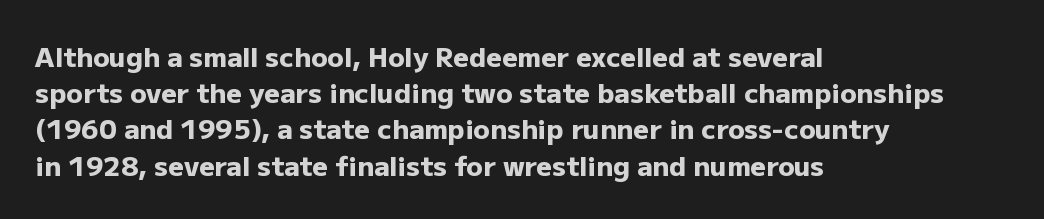
The image shows 27 px bold type, upright; set left-aligned, normal line spacing (1.34x), normal letter spacing, not underlined.
